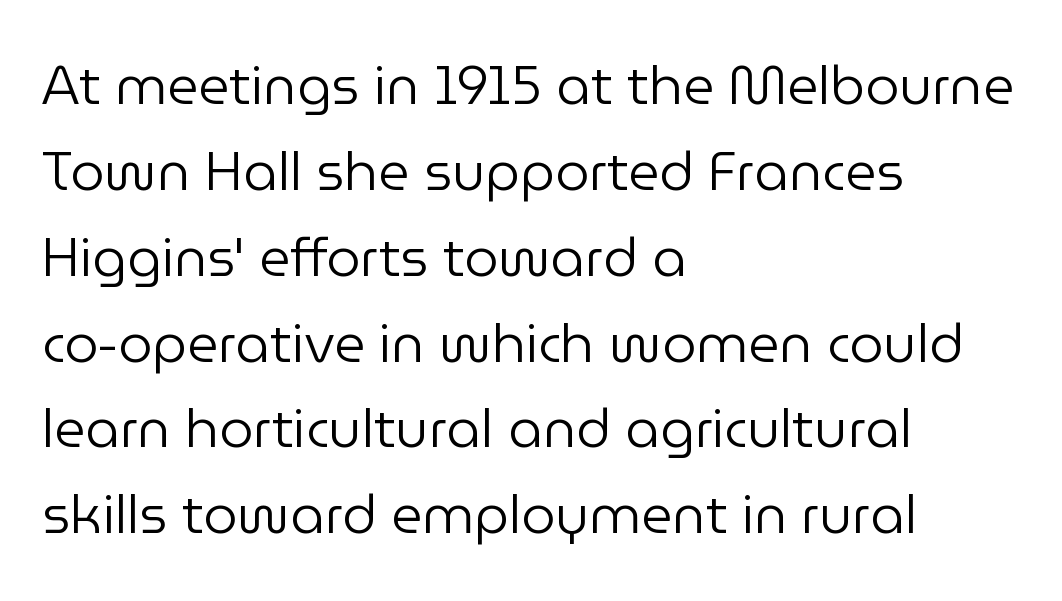
Compared with typical paragraphs, the rows here are spaced about the same. Every stem runs plumb, perpendicular to the baseline. In CSS terms this would be text-align: left. Weight: regular or lighter. Letter spacing: default.
